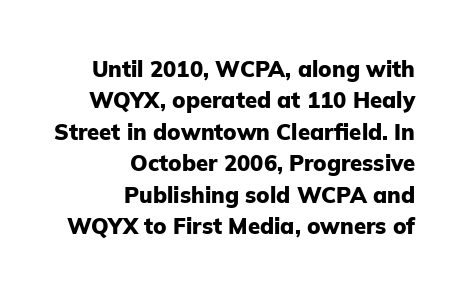
The image shows 22 px bold type, upright; set right-aligned, normal line spacing (1.43x), normal letter spacing, not underlined.
